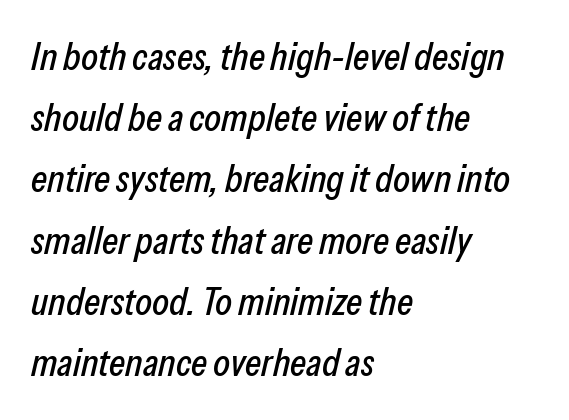
Q: Is the text italic (slanted)? A: Yes, it leans right by about 13 degrees.
Q: Is the text underlined? A: No.
Q: How is the paragraph aligned? A: Left-aligned.
Q: Is the spacing between letters normal or unusually wide? A: Normal.
Q: Is the spacing between lines tight, normal or loose? A: Normal.
Q: Width (condensed, normal, or wide)? A: Condensed.
Q: Stroke contrast? A: Low.
Q: x-height? A: Medium.
Q: Monospaced? A: No.
